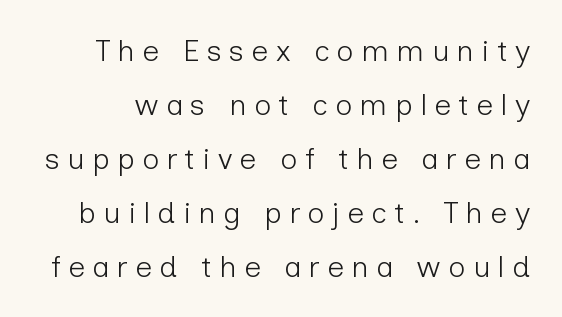
Q: Is the text bold? A: No.
Q: Is the text italic (slanted)? A: No, it is upright.
Q: Is the typeface a serif or a sans-serif typeface? A: Sans-serif.
Q: Is the text underlined? A: No.
Q: Is the spacing between letters normal or unusually wide? A: Unusually wide.
Q: Width (condensed, normal, or wide)? A: Normal.
Q: Stroke contrast? A: Low.
Q: x-height? A: Medium.
Q: Monospaced? A: No.
